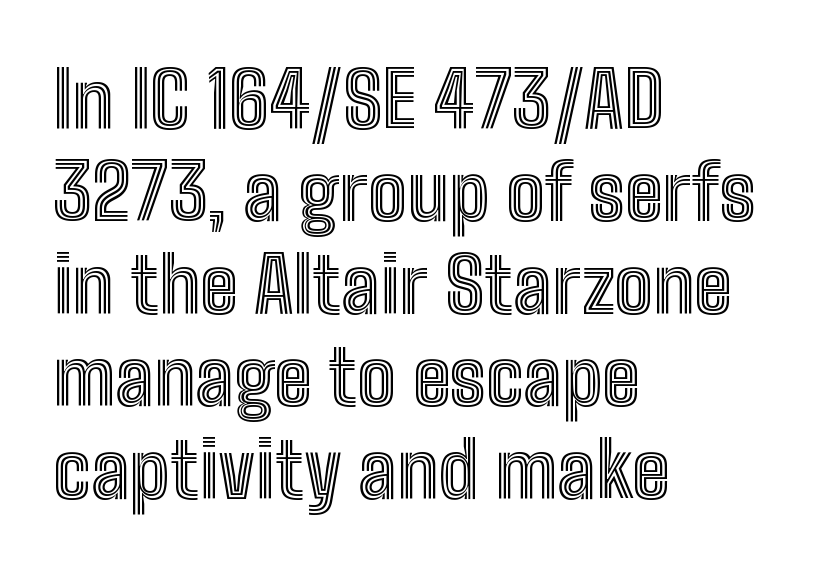
Q: Is the text italic (slanted)? A: No, it is upright.
Q: Is the text underlined? A: No.
Q: How is the paragraph aligned? A: Left-aligned.
Q: Is the spacing between letters normal or unusually wide? A: Normal.
Q: Width (condensed, normal, or wide)? A: Condensed.
Q: x-height? A: Medium.
Q: Monospaced? A: No.
